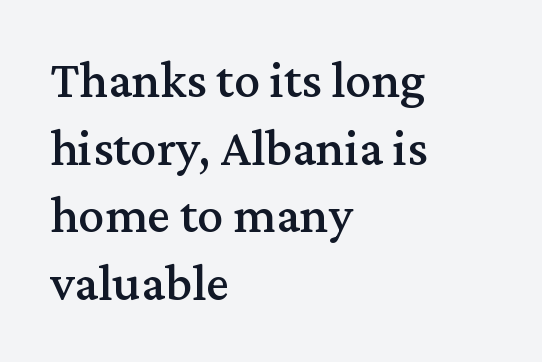
The image shows 52 px serif type, upright; set left-aligned, normal line spacing (1.3x), normal letter spacing, not underlined; medium stroke contrast and a medium x-height.
